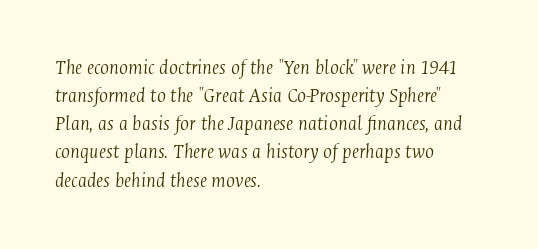
The lettering tilts uniformly, giving the passage an italic look. The rendering uses a moderate line-height, typical for paragraphs. The passage shown has conventional tracking throughout. Short and long lines alike share a common starting point at left.
